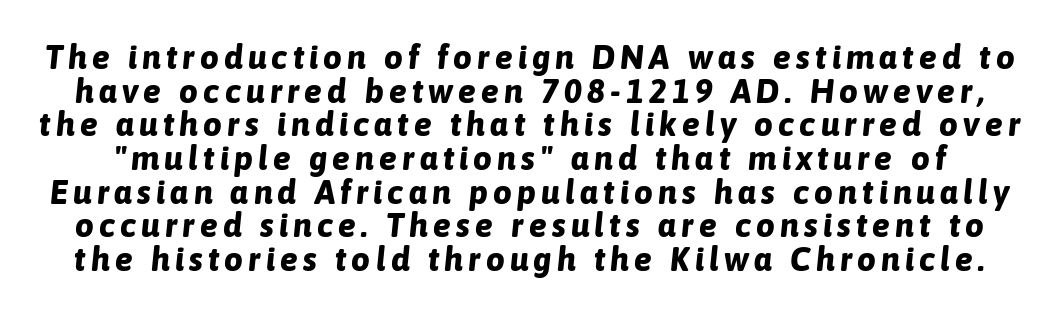
This sample has the flowing, uneven cadence of proportional lettering. Students, observe: this is what under-led, compact text looks like. Rendered with sloped, italic letterforms. A dark, heavy texture on the line: the type is bold.
